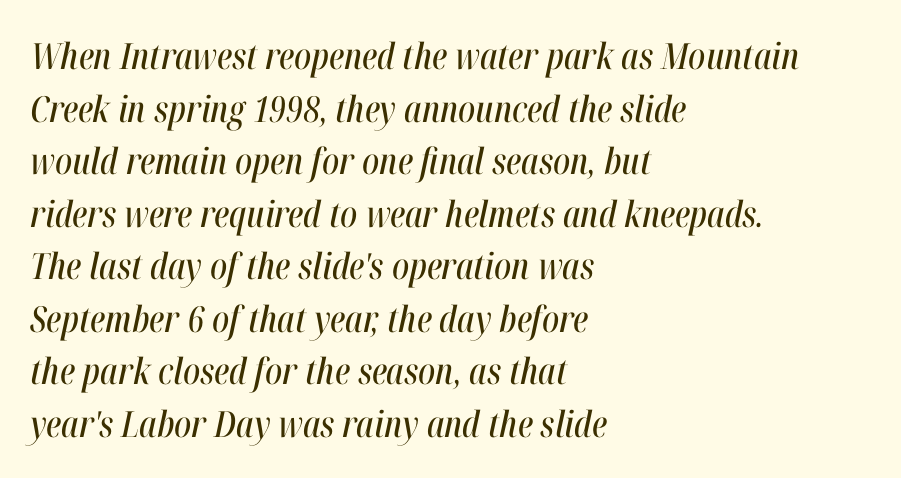
The image shows 36 px condensed type, italic (leaning right); set left-aligned, normal line spacing (1.46x), normal letter spacing, not underlined; high stroke contrast and a medium x-height.
